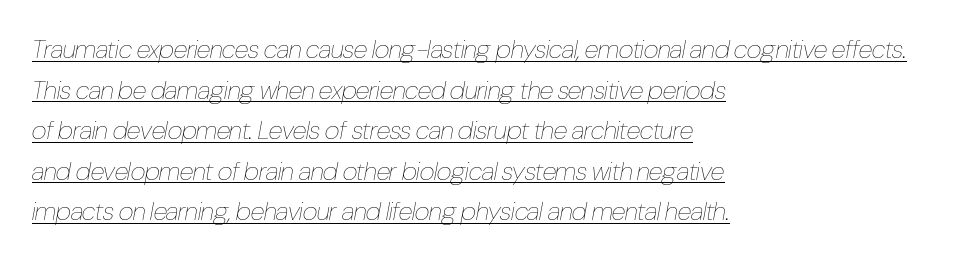
{"italic": "yes", "lean": "right", "slant_degrees": 10, "bold": "no", "underline": "yes", "align": "left", "line_spacing": "normal", "line_spacing_ratio": 1.56, "letter_spacing": "normal", "letter_spacing_em": 0.0, "glyph_px": 26}
